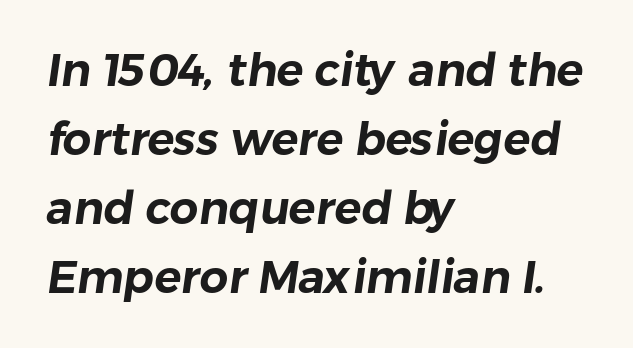
Regarding leading, the lines here are spaced in the standard way. Short note: letters normally spaced. The area under the type is left untouched. A sans-serif font was chosen for this passage. The face used here is proportionally spaced, like ordinary book or web type.
